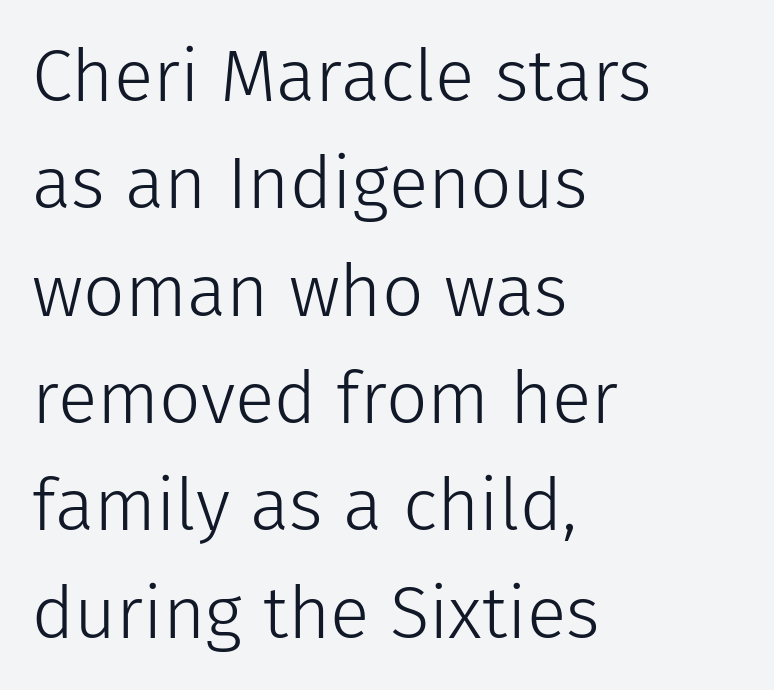
Q: Is the text bold? A: No.
Q: Is the text italic (slanted)? A: No, it is upright.
Q: Is the typeface a serif or a sans-serif typeface? A: Sans-serif.
Q: Is the text underlined? A: No.
Q: How is the paragraph aligned? A: Left-aligned.
Q: Is the spacing between letters normal or unusually wide? A: Normal.
Q: Is the spacing between lines tight, normal or loose? A: Normal.
Q: Width (condensed, normal, or wide)? A: Normal.
Q: Stroke contrast? A: Low.
Q: x-height? A: Medium.
Q: Monospaced? A: No.
